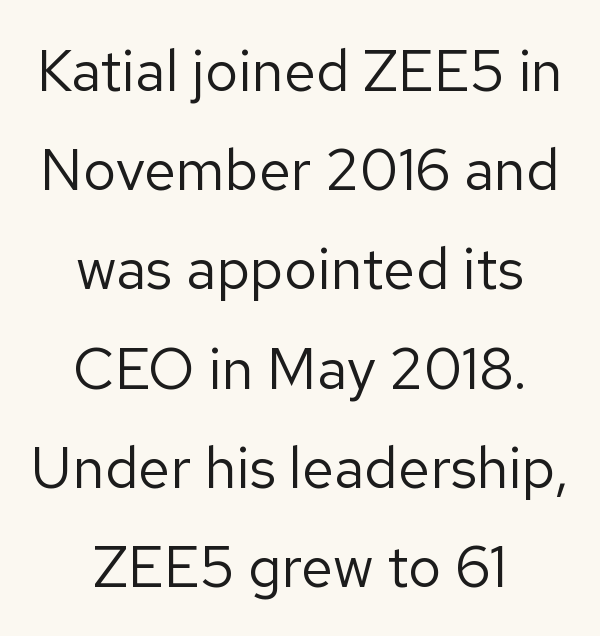
The image shows 58 px regular-weight sans-serif type, upright; set centered, line spacing 1.71x, normal letter spacing, not underlined; low stroke contrast and a medium x-height.
